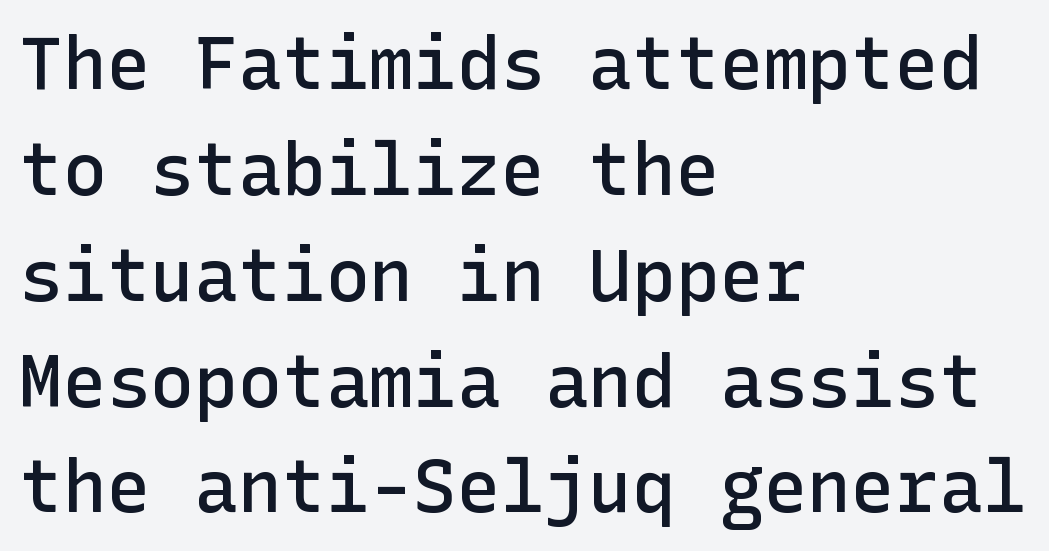
{"serif": "no", "italic": "no", "bold": "semi", "weight": "semibold", "width": "normal", "stroke_contrast": "low", "x_height": "medium", "underline": "no", "align": "left", "line_spacing": "normal", "line_spacing_ratio": 1.45, "letter_spacing": "normal", "letter_spacing_em": 0.0, "glyph_px": 73}
